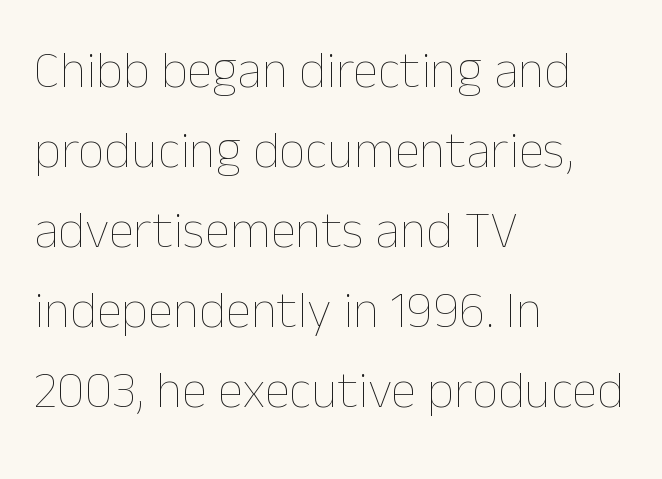
{"italic": "no", "bold": "no", "weight": "thin", "width": "normal", "stroke_contrast": "low", "x_height": "medium", "monospaced": "no", "underline": "no", "align": "left", "line_spacing": "normal", "line_spacing_ratio": 1.54, "letter_spacing": "normal", "letter_spacing_em": 0.0, "glyph_px": 52}
